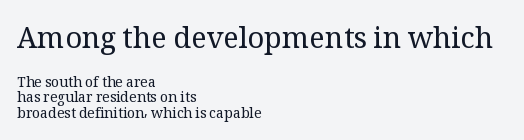
{"serif": "yes", "italic": "no", "bold": "no", "weight": "regular", "width": "normal", "stroke_contrast": "medium", "x_height": "medium", "monospaced": "no", "underline": "no", "align": "left", "line_spacing": "tight", "line_spacing_ratio": 1.1, "letter_spacing": "normal", "letter_spacing_em": 0.0, "larger_block": "first", "size_ratio": 2.07, "glyph_px": 29}
